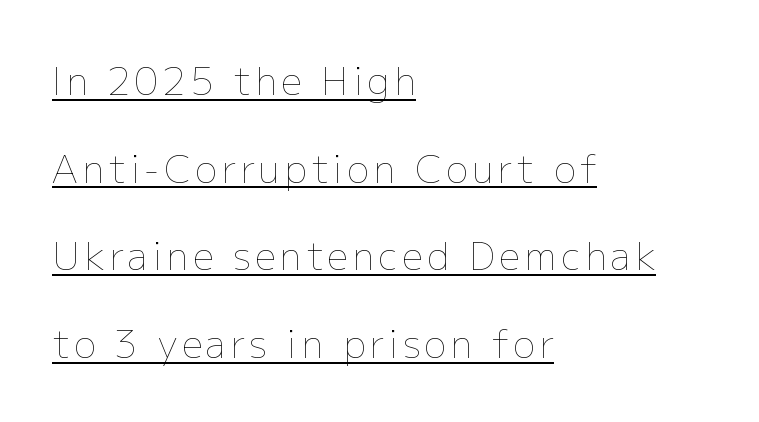
Q: Is the text bold? A: No.
Q: Is the text italic (slanted)? A: No, it is upright.
Q: Is the text underlined? A: Yes.
Q: How is the paragraph aligned? A: Left-aligned.
Q: Is the spacing between lines tight, normal or loose? A: Loose.
Q: Width (condensed, normal, or wide)? A: Normal.
Q: Stroke contrast? A: Low.
Q: x-height? A: Medium.
Q: Monospaced? A: No.
